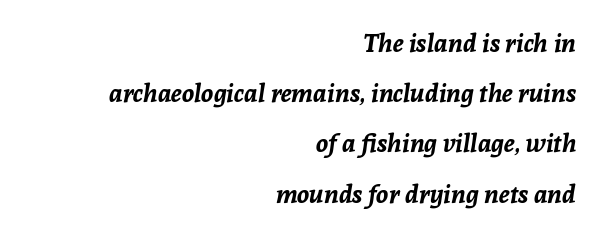
Widely set lines give the paragraph a tall, airy silhouette. The strip under each line holds only bare page. The letters are slanted; this is an italic face. One-word summary of the alignment: right. Pretty heavy lettering here — definitely bold. Tracking here is standard; glyphs follow each other at the usual distance.
